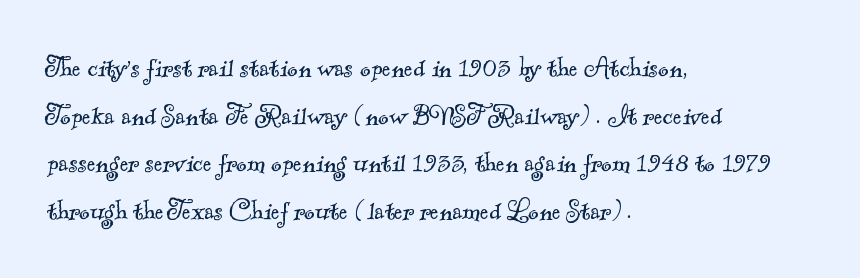
Casual observation: everything's shoved over to the left. Words appear dense and cohesive because spacing is normal. If you measured baseline to baseline, you'd find a middling distance. This sample uses a serif face. Weight: in the light-to-regular range.
